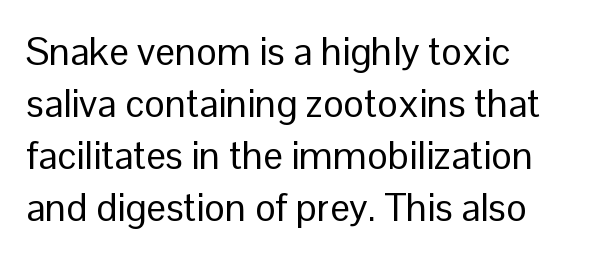
{"serif": "no", "italic": "no", "bold": "no", "weight": "regular", "width": "normal", "stroke_contrast": "low", "x_height": "medium", "monospaced": "no", "underline": "no", "align": "left", "line_spacing": "normal", "line_spacing_ratio": 1.33, "letter_spacing": "normal", "letter_spacing_em": 0.0, "glyph_px": 39}
